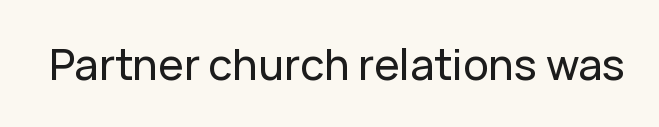
Plain, unruled lines of type. The font's upright variant was chosen for this text. I'd call this a sans setting — the letters go barefoot. Varying glyph widths throughout — classic text-font behaviour. How are the letters spaced? Ordinarily, with no added tracking.
